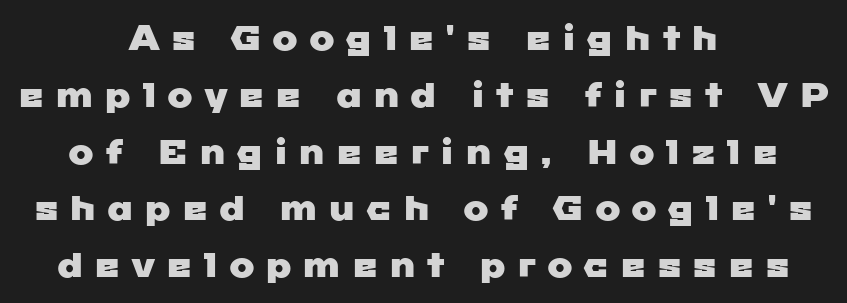
Q: Is the typeface a serif or a sans-serif typeface? A: Sans-serif.
Q: Is the text underlined? A: No.
Q: How is the paragraph aligned? A: Centered.
Q: Is the spacing between letters normal or unusually wide? A: Unusually wide.
Q: Is the spacing between lines tight, normal or loose? A: Normal.
Q: Width (condensed, normal, or wide)? A: Wide.
Q: Stroke contrast? A: Low.
Q: x-height? A: Medium.
Q: Monospaced? A: No.
